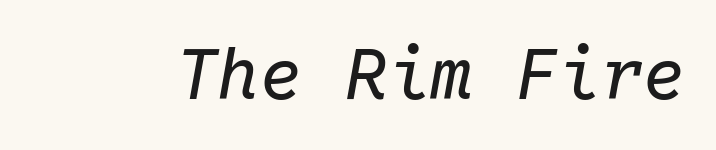
The image shows 71 px regular-weight type, italic (leaning right), monospaced; set normal letter spacing, not underlined; low stroke contrast and a medium x-height.
